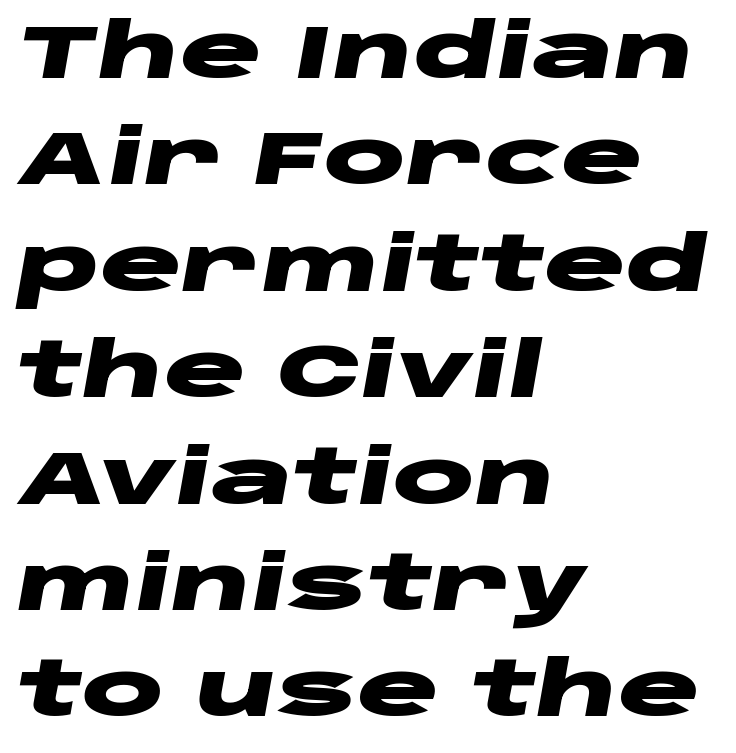
Q: Is the text bold? A: Yes.
Q: Is the text italic (slanted)? A: Yes, it leans right by about 10 degrees.
Q: Is the text underlined? A: No.
Q: How is the paragraph aligned? A: Left-aligned.
Q: Is the spacing between letters normal or unusually wide? A: Normal.
Q: Is the spacing between lines tight, normal or loose? A: Normal.
Q: Width (condensed, normal, or wide)? A: Wide.
Q: Stroke contrast? A: Low.
Q: x-height? A: Large.
Q: Monospaced? A: No.
